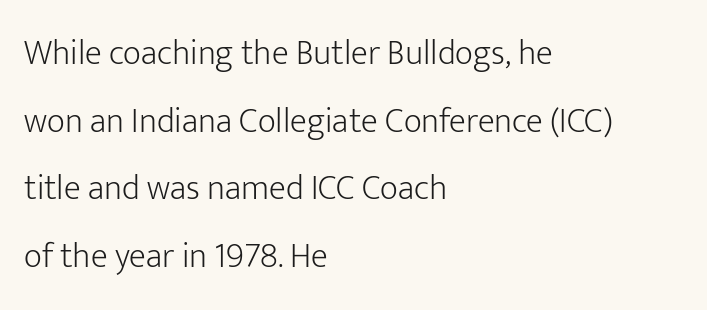
{"serif": "no", "italic": "no", "bold": "no", "weight": "light", "width": "normal", "stroke_contrast": "low", "x_height": "medium", "monospaced": "no", "underline": "no", "align": "left", "line_spacing": "loose", "line_spacing_ratio": 1.93, "letter_spacing": "normal", "letter_spacing_em": 0.0, "glyph_px": 35}
